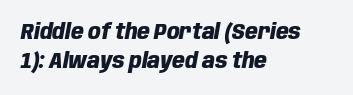
The image shows 22 px bold type, italic (leaning right); set left-aligned, normal line spacing (1.31x), normal letter spacing, not underlined.
